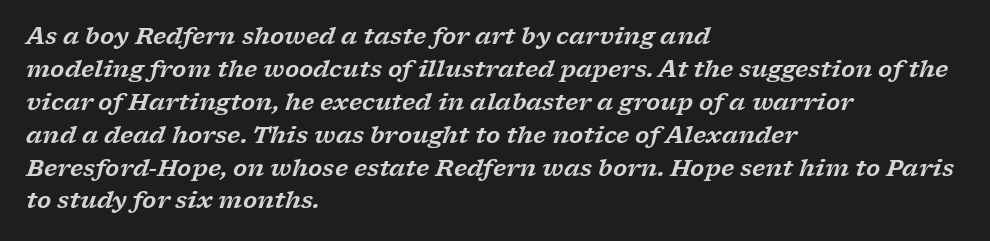
The image shows 23 px text type, italic (leaning right); set left-aligned, normal line spacing (1.43x), normal letter spacing, not underlined.
